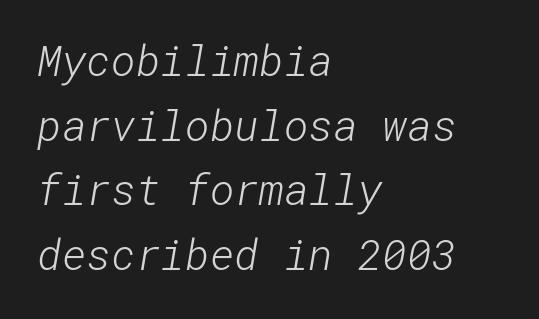
Q: Is the text bold? A: No.
Q: Is the typeface a serif or a sans-serif typeface? A: Sans-serif.
Q: Is the text underlined? A: No.
Q: How is the paragraph aligned? A: Left-aligned.
Q: Is the spacing between letters normal or unusually wide? A: Normal.
Q: Is the spacing between lines tight, normal or loose? A: Normal.
Q: Width (condensed, normal, or wide)? A: Normal.
Q: Stroke contrast? A: Low.
Q: x-height? A: Medium.
